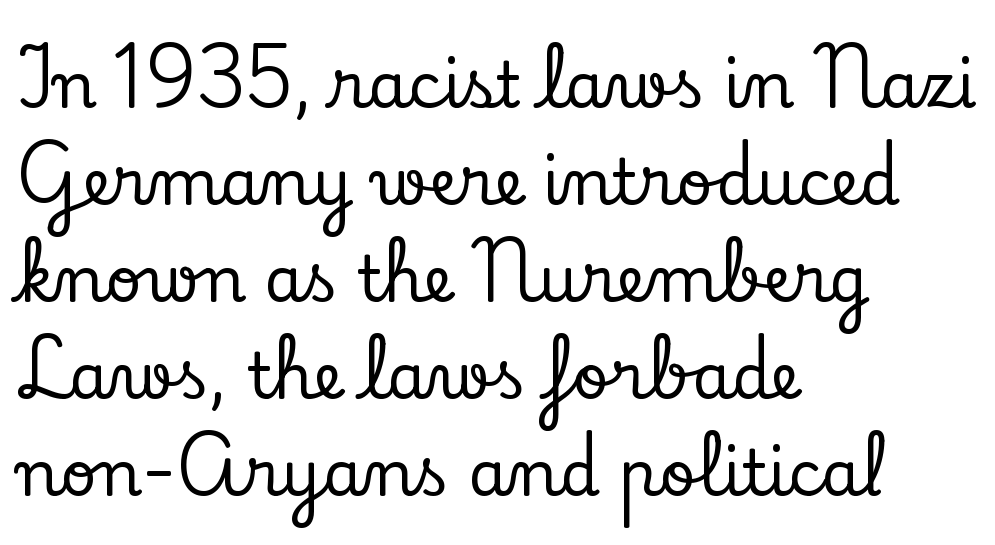
Baseline-to-baseline distance is the conventional proportion of letter height. Nobody touched the tracking dial on this one. Character widths vary here, with narrow letters taking less room than wide ones. The rag falls on the right side of this text block. A roman cut, with each character standing at attention.
